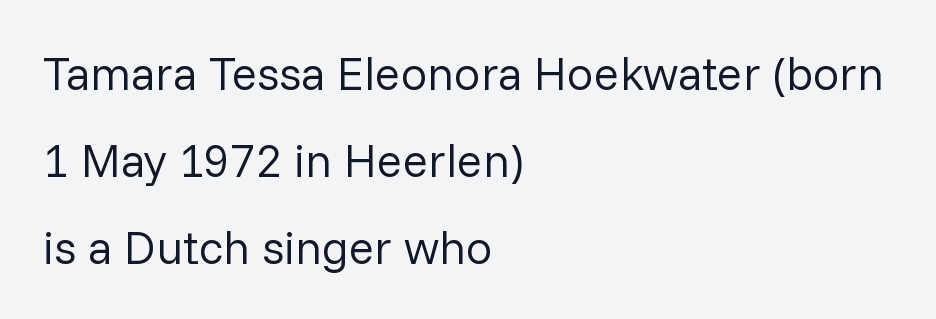
Q: Is the text bold? A: No.
Q: Is the text italic (slanted)? A: No, it is upright.
Q: Is the typeface a serif or a sans-serif typeface? A: Sans-serif.
Q: Is the text underlined? A: No.
Q: How is the paragraph aligned? A: Left-aligned.
Q: Is the spacing between letters normal or unusually wide? A: Normal.
Q: Width (condensed, normal, or wide)? A: Normal.
Q: Stroke contrast? A: Low.
Q: x-height? A: Medium.
Q: Monospaced? A: No.
